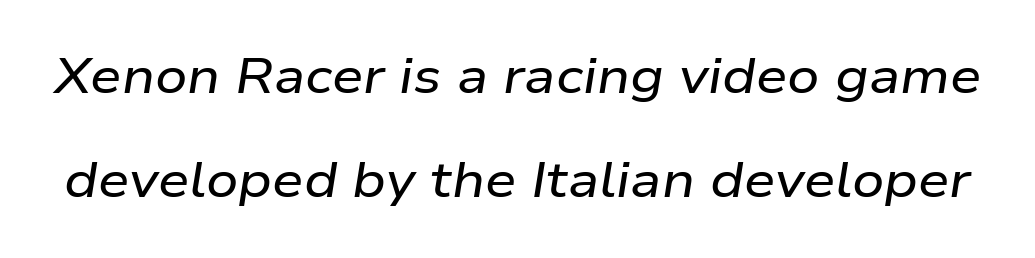
{"italic": "yes", "lean": "right", "slant_degrees": 9, "width": "wide", "stroke_contrast": "low", "x_height": "medium", "monospaced": "no", "underline": "no", "line_spacing": "loose", "line_spacing_ratio": 2.09, "letter_spacing": "normal", "letter_spacing_em": 0.0, "glyph_px": 50}
